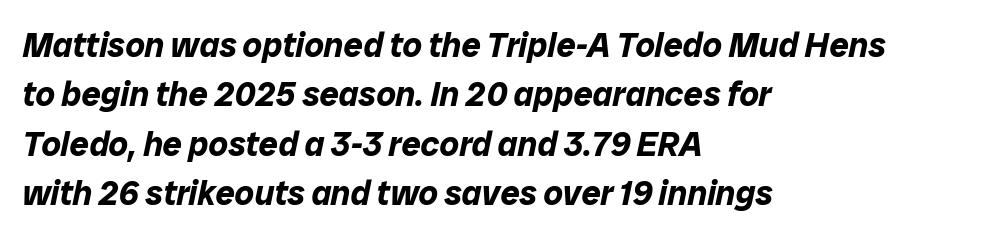
It's the slanting kind of type. Nobody drew a line under any word here. Bold? Absolutely — the strokes are thick and heavy. The rendering uses natural spacing where letterforms have individual widths.
